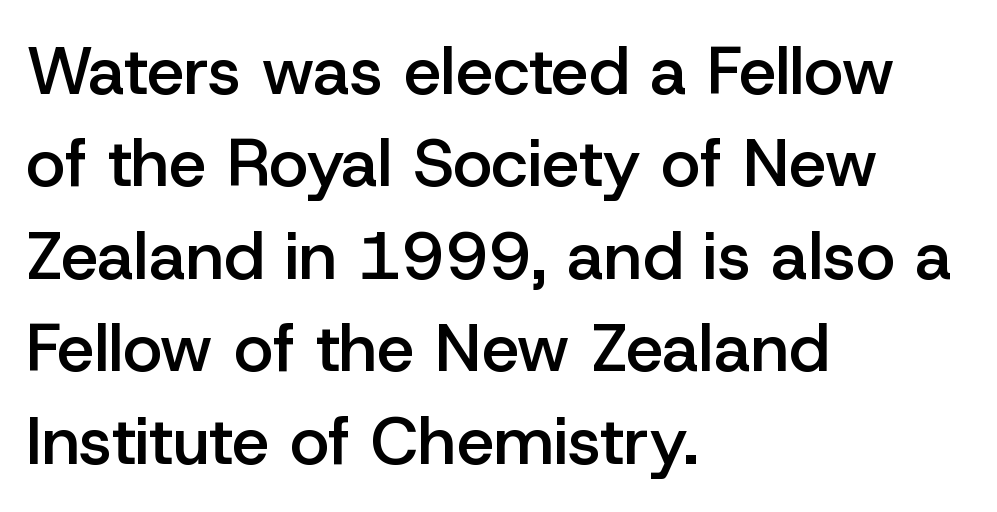
{"serif": "no", "italic": "no", "bold": "semi", "weight": "semibold", "width": "normal", "stroke_contrast": "low", "x_height": "medium", "monospaced": "no", "underline": "no", "align": "left", "line_spacing": "normal", "line_spacing_ratio": 1.38, "letter_spacing": "normal", "letter_spacing_em": 0.0, "glyph_px": 67}
